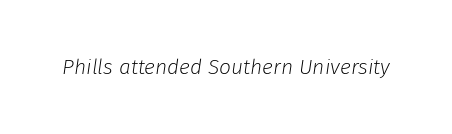
Q: Is the text bold? A: No.
Q: Is the text italic (slanted)? A: Yes, it leans right by about 8 degrees.
Q: Is the text underlined? A: No.
Q: Is the spacing between letters normal or unusually wide? A: Normal.
